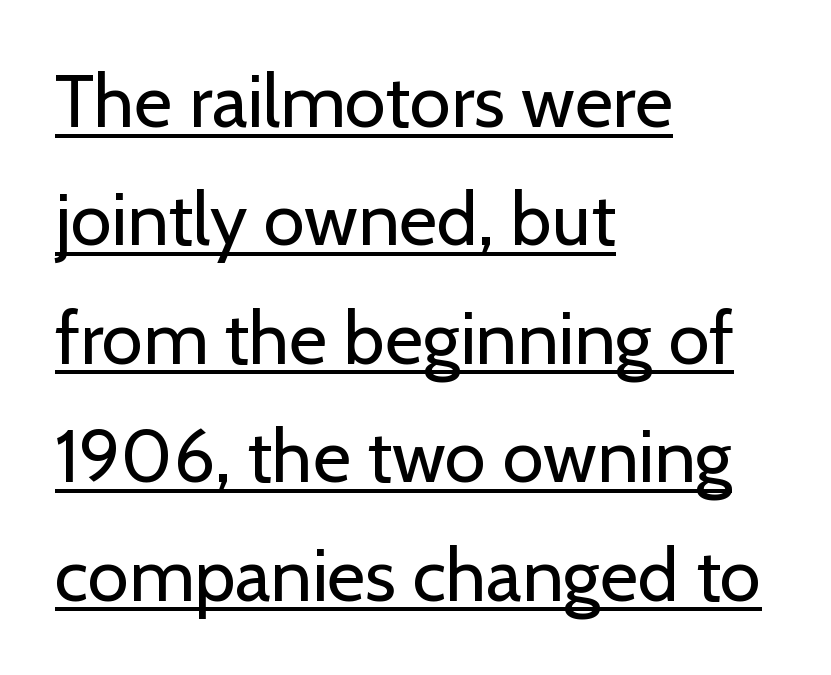
{"serif": "no", "italic": "no", "bold": "no", "weight": "regular", "width": "normal", "stroke_contrast": "low", "x_height": "medium", "monospaced": "no", "underline": "yes", "align": "left", "line_spacing": "normal", "line_spacing_ratio": 1.6, "letter_spacing": "normal", "letter_spacing_em": 0.0, "glyph_px": 74}
